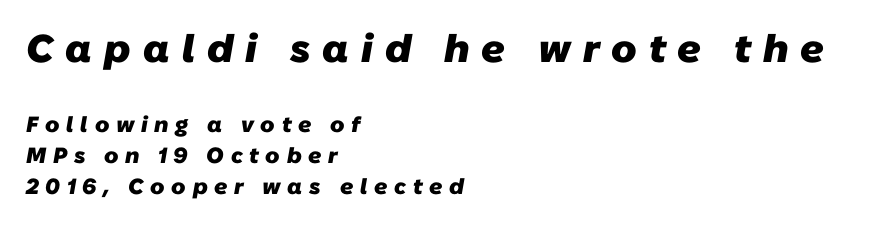
This rendering widens character spacing well past its baseline value. Just letters on the line, the space beneath them empty. How would I describe the line gaps? Plain and ordinary. Proportional: the letters do not fall into vertical columns. The rendering shows plain stroke endings on the letterforms — a sans-serif design.
